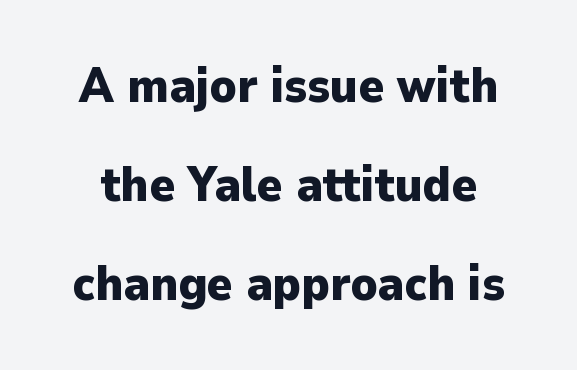
The image shows 48 px heavy sans-serif type, upright; set loose line spacing (2.06x), normal letter spacing, not underlined; low stroke contrast and a medium x-height.
